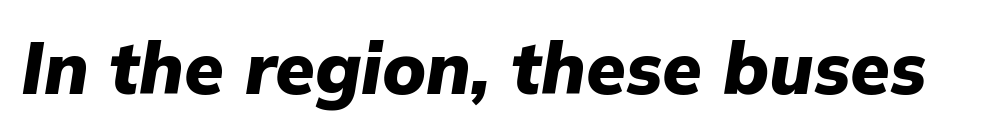
The image shows 72 px heavy type, italic (leaning right); set normal letter spacing, not underlined; low stroke contrast and a medium x-height.
